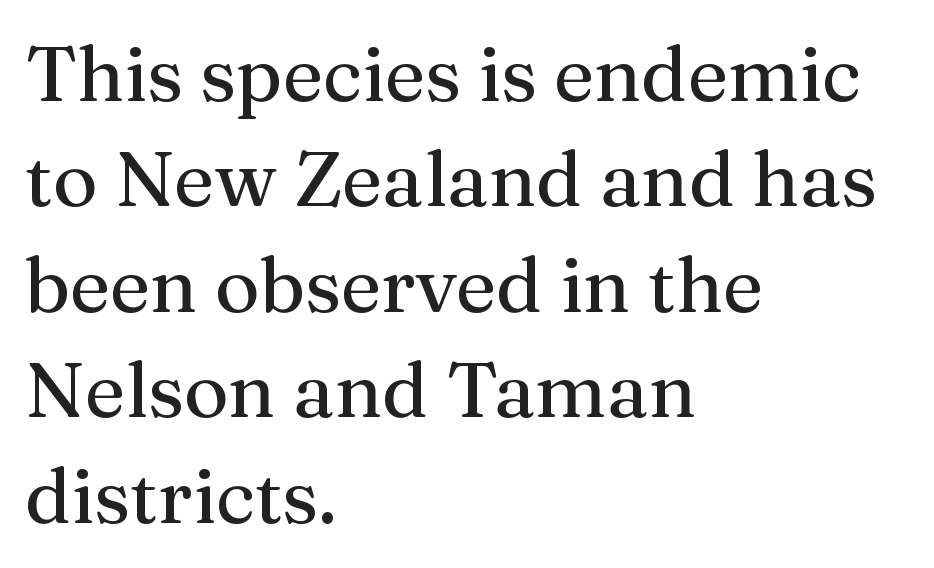
{"serif": "yes", "italic": "no", "width": "normal", "stroke_contrast": "medium", "x_height": "medium", "monospaced": "no", "underline": "no", "align": "left", "line_spacing": "normal", "line_spacing_ratio": 1.37, "letter_spacing": "normal", "letter_spacing_em": 0.0, "glyph_px": 77}
